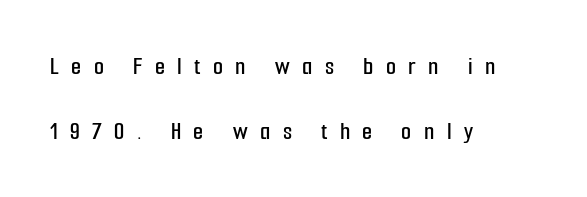
These lines stand farther apart than default settings would place them. Style check: upright. The area under the type is left untouched. Does extra space separate the letters? Yes, quite a lot of it.
